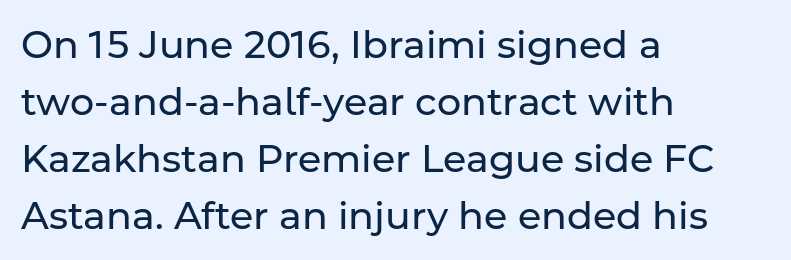
The image shows 38 px regular-weight sans-serif type, upright; set left-aligned, normal line spacing (1.5x), normal letter spacing, not underlined; low stroke contrast and a medium x-height.
